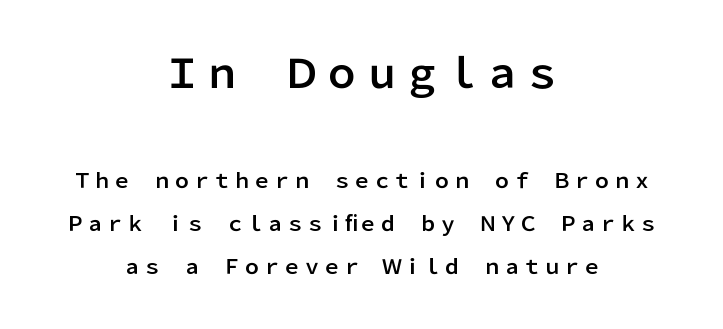
Q: Is the text italic (slanted)? A: No, it is upright.
Q: Is the typeface a serif or a sans-serif typeface? A: Sans-serif.
Q: Is the text underlined? A: No.
Q: How is the paragraph aligned? A: Centered.
Q: Is the spacing between letters normal or unusually wide? A: Normal.
Q: Is the spacing between lines tight, normal or loose? A: Loose.
Q: Which block of text is set in a larger size, the first (top) or the second (bottom)? A: The first (top) one.
Q: Width (condensed, normal, or wide)? A: Normal.
Q: Stroke contrast? A: Low.
Q: x-height? A: Medium.
Q: Monospaced? A: No.
